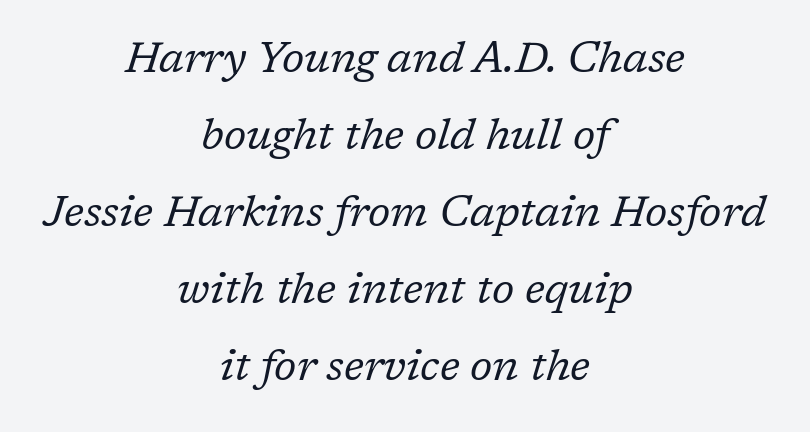
Q: Is the text bold? A: No.
Q: Is the text italic (slanted)? A: Yes, it leans right by about 17 degrees.
Q: Is the typeface a serif or a sans-serif typeface? A: Serif.
Q: Is the text underlined? A: No.
Q: How is the paragraph aligned? A: Centered.
Q: Is the spacing between letters normal or unusually wide? A: Normal.
Q: Width (condensed, normal, or wide)? A: Normal.
Q: Stroke contrast? A: Low.
Q: x-height? A: Medium.
Q: Monospaced? A: No.
